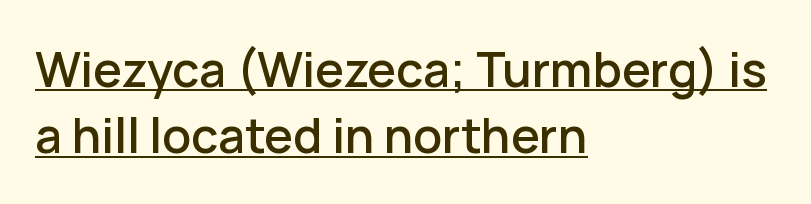
{"serif": "no", "italic": "no", "width": "normal", "stroke_contrast": "low", "x_height": "medium", "monospaced": "no", "underline": "yes", "align": "left", "line_spacing": "normal", "line_spacing_ratio": 1.38, "letter_spacing": "normal", "letter_spacing_em": 0.0, "glyph_px": 48}
